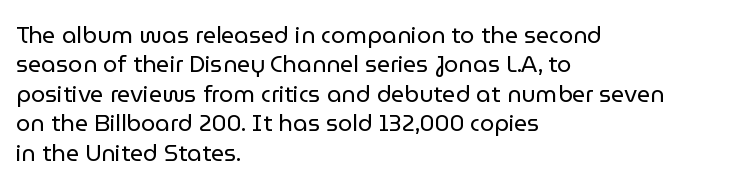
The image shows 23 px text type, upright; set left-aligned, normal line spacing (1.28x), normal letter spacing, not underlined.
